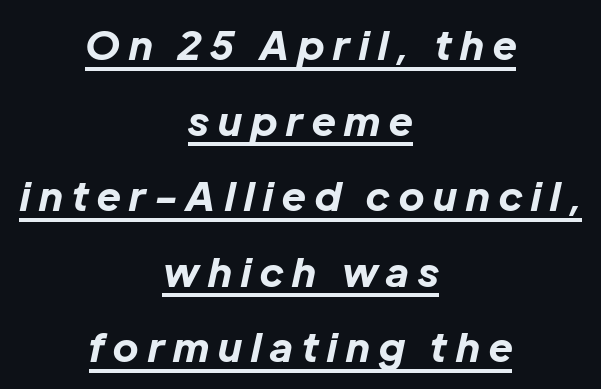
The image shows 40 px bold type, italic (leaning right); set centered, line spacing 1.89x, unusually wide letter spacing (+0.23 em), underlined; low stroke contrast and a medium x-height.
